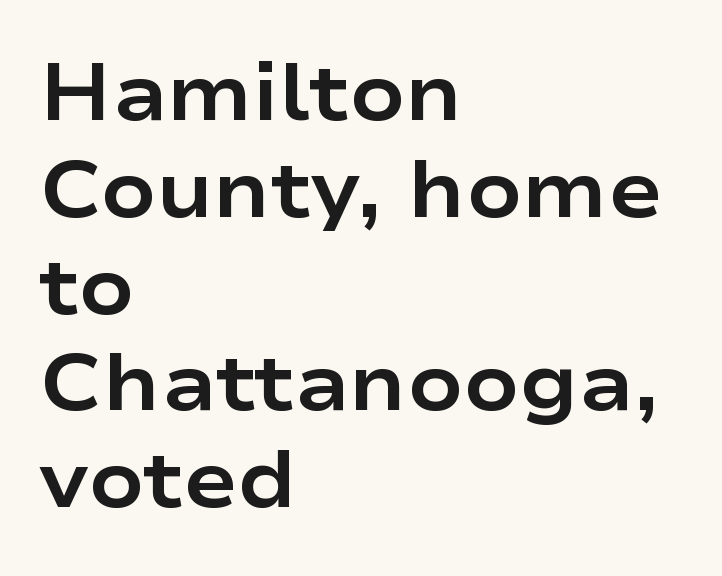
{"serif": "no", "italic": "no", "bold": "yes", "weight": "bold", "width": "wide", "stroke_contrast": "low", "x_height": "medium", "monospaced": "no", "underline": "no", "align": "left", "line_spacing_ratio": 1.21, "letter_spacing": "normal", "letter_spacing_em": 0.0, "glyph_px": 80}
